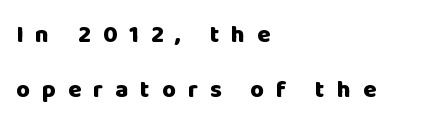
The zone under the glyphs is completely vacant. Substantial extra tracking has been applied to these lines. You'd pick this weight for a headline — it's a proper bold. No italicization has been applied; the sample stays upright.
